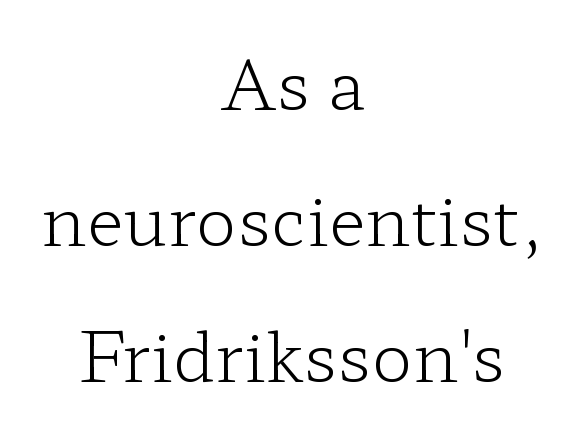
The image shows 68 px light, wide serif type, upright; set centered, loose line spacing (2.0x), normal letter spacing, not underlined; low stroke contrast and a medium x-height.
